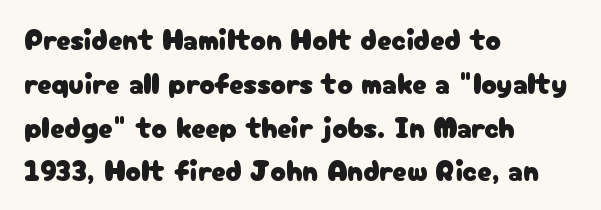
The image shows 29 px sans-serif type, upright; set left-aligned, normal line spacing (1.51x), normal letter spacing, not underlined; low stroke contrast and a medium x-height.
